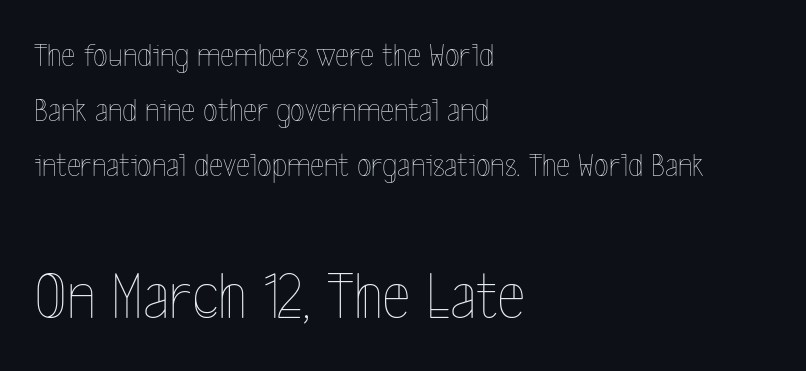
Character widths vary here, with narrow letters taking less room than wide ones. The paragraph shown leans on its left margin. What's the leading like? Ordinary, nothing unusual. Ascenders rise straight up at ninety degrees. The cut favours lightness, reaching ordinary text weight at its darkest. How are the letters spaced? Ordinarily, with no added tracking.
